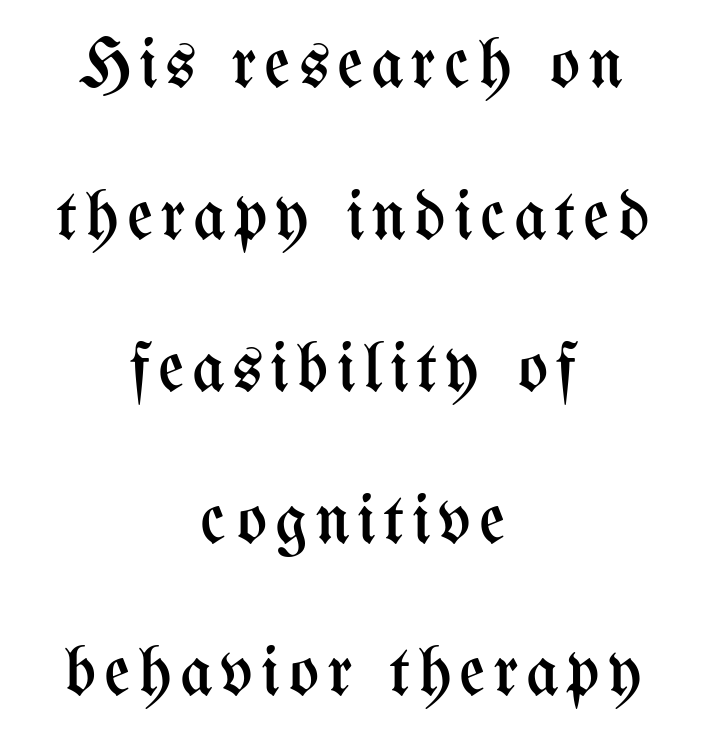
The image shows 71 px regular-weight, condensed type, upright; set centered, loose line spacing (2.14x), not underlined; medium stroke contrast and a medium x-height.
